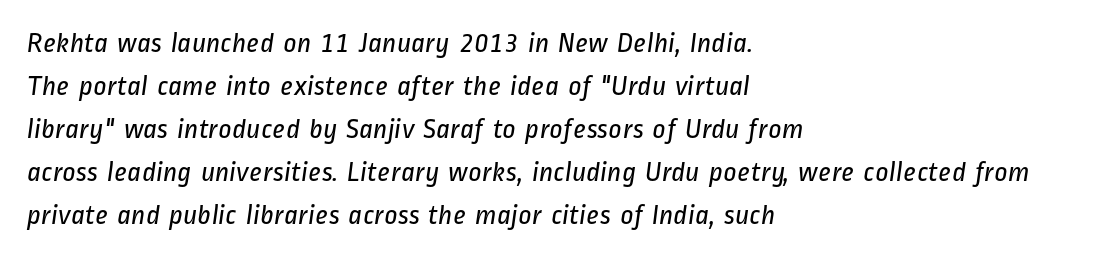
Q: Is the text bold? A: No.
Q: Is the typeface a serif or a sans-serif typeface? A: Sans-serif.
Q: Is the text underlined? A: No.
Q: How is the paragraph aligned? A: Left-aligned.
Q: Is the spacing between letters normal or unusually wide? A: Normal.
Q: Is the spacing between lines tight, normal or loose? A: Normal.
Q: Width (condensed, normal, or wide)? A: Condensed.
Q: Stroke contrast? A: Low.
Q: x-height? A: Medium.
Q: Monospaced? A: No.
